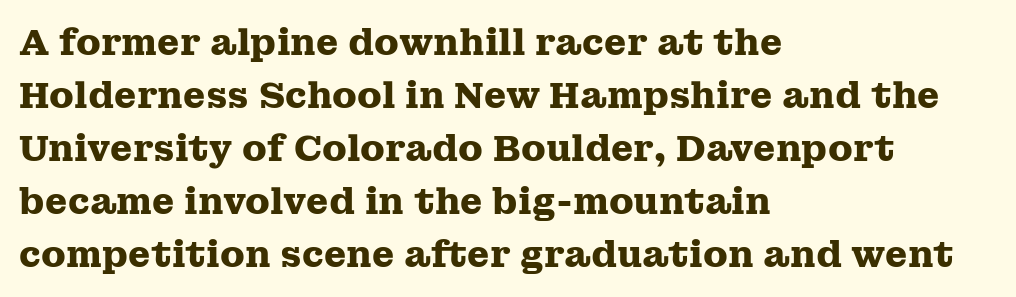
A typesetter would mark this as roman, not italic. Check under the words: just untouched page. You could not count columns in this text — the font is proportionally spaced. A full-strength bold gives these letters their thick strokes. The line texture is even and compact thanks to regular tracking. The space between consecutive lines is moderate.
